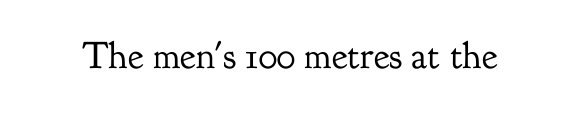
No chunkiness to these letters — they're not bold. This sample has the flowing, uneven cadence of proportional lettering. The specimen reads as upright at a glance. Only glyphs here, with clear space below each row. The rendering shows small feet on the letterforms — a serif design. The line texture is even and compact thanks to regular tracking.
